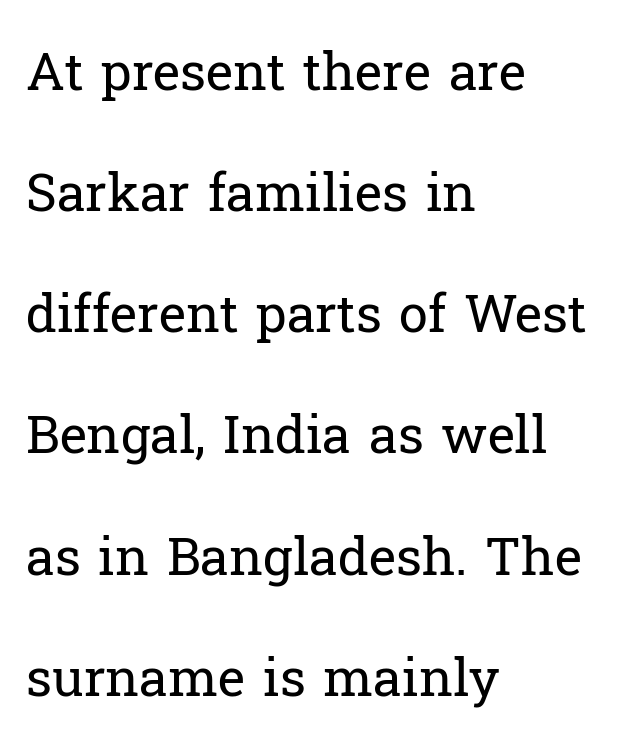
Observe the ordinary spacing: letters are neighbours, not strangers. No heavy texture on the line: the type isn't bold. Compared with a centered layout, this one pins lines to the left instead. The baseline area is clear.
